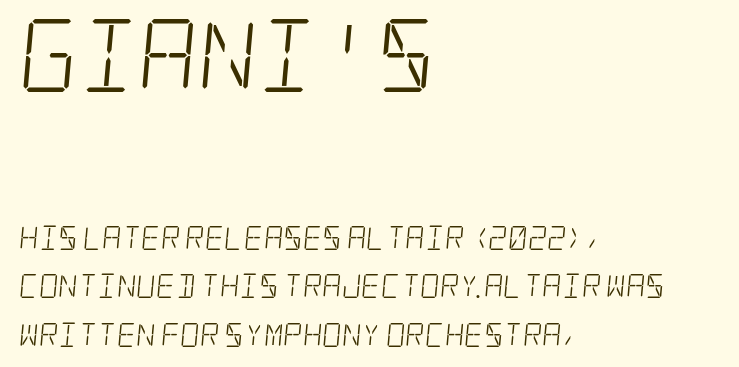
The designer gave the opening block more size than the closing block. Is the letter spacing exaggerated? No — it looks like the ordinary default. The font is comparable to plain body text, perhaps lighter. Visually the block forms a straight wall on the left and a jagged coastline on the right. Serifs: yes, visible at the terminals of the letterforms.
